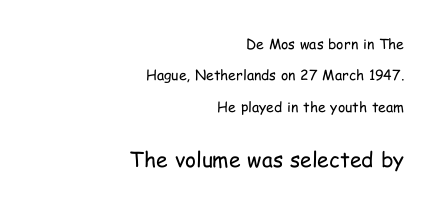
The image shows 21 px text type, upright; set right-aligned, loose line spacing (2.24x), normal letter spacing, not underlined; the second (bottom) block is 1.5x larger.
